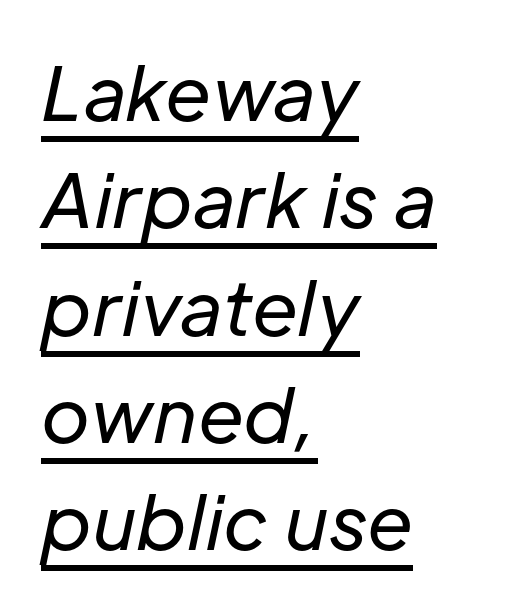
{"italic": "yes", "lean": "right", "slant_degrees": 12, "bold": "no", "weight": "regular", "width": "normal", "stroke_contrast": "low", "x_height": "medium", "monospaced": "no", "underline": "yes", "align": "left", "line_spacing": "normal", "line_spacing_ratio": 1.45, "letter_spacing": "normal", "letter_spacing_em": 0.0, "glyph_px": 74}
